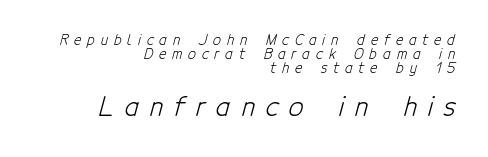
{"bold": "no", "underline": "no", "align": "right", "line_spacing": "tight", "line_spacing_ratio": 0.99, "letter_spacing": "wide", "letter_spacing_em": 0.42, "larger_block": "second", "size_ratio": 1.86, "glyph_px": 26}
